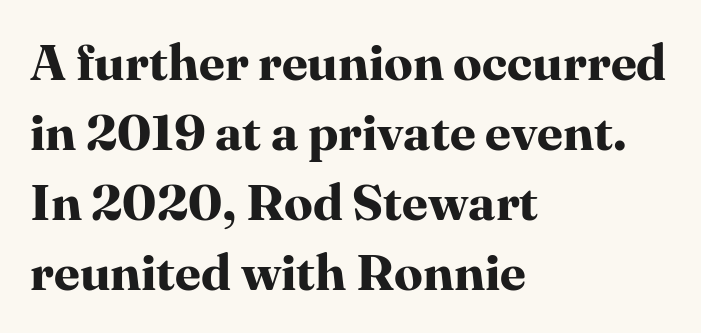
The image shows 51 px bold serif type, upright; set left-aligned, normal line spacing (1.37x), normal letter spacing, not underlined; high stroke contrast and a medium x-height.
